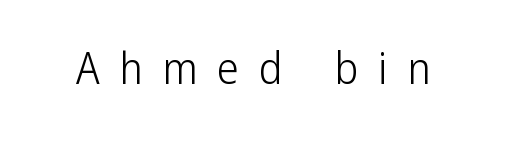
Rule under the text: the space is simply empty. Display-style spreading of the glyphs; the letterfit is very open. The rendering uses natural spacing where letterforms have individual widths. Is the type heavy? It reads as light-to-regular instead.
